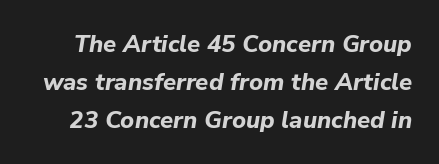
{"italic": "yes", "lean": "right", "slant_degrees": 9, "bold": "yes", "underline": "no", "line_spacing": "normal", "line_spacing_ratio": 1.58, "letter_spacing": "normal", "letter_spacing_em": 0.0, "glyph_px": 24}
